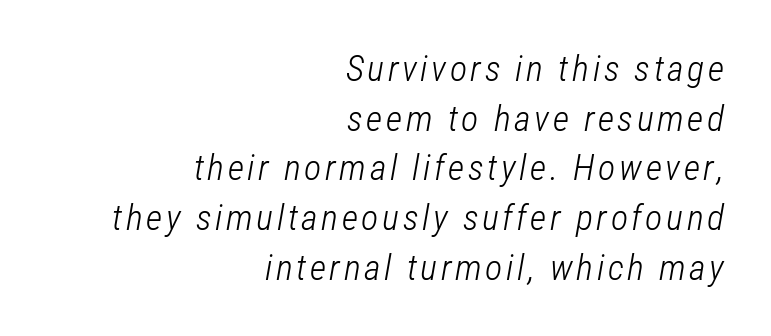
Clear beneath every line of the passage. Right-aligned paragraph, ragged on the left. Think of a printed novel: that variable character pitch is what you see here. Does the lettering tilt? It does — this is italic.
